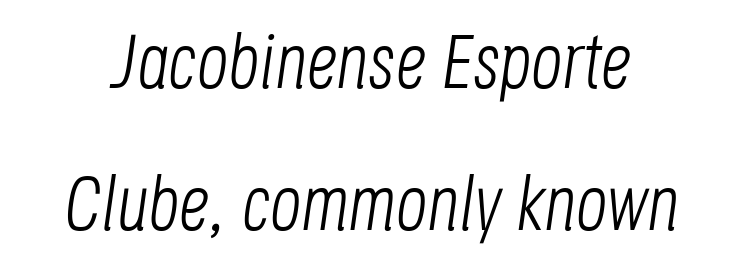
Q: Is the text bold? A: No.
Q: Is the text italic (slanted)? A: Yes, it leans right by about 8 degrees.
Q: Is the text underlined? A: No.
Q: Is the spacing between letters normal or unusually wide? A: Normal.
Q: Width (condensed, normal, or wide)? A: Condensed.
Q: Stroke contrast? A: Low.
Q: x-height? A: Large.
Q: Monospaced? A: No.
